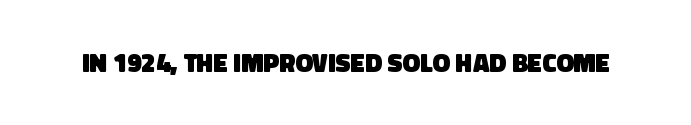
{"bold": "yes", "underline": "no", "letter_spacing": "normal", "letter_spacing_em": 0.0, "glyph_px": 26}
